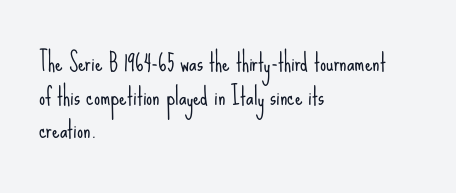
Does the copy run flush right? No — it runs flush left. Does extra space separate the letters? No, they use regular spacing. The letters look calm and open, with moderate or lighter stems. Beneath every word, the page is bare. Normally led — the rows are evenly, conventionally spaced.
